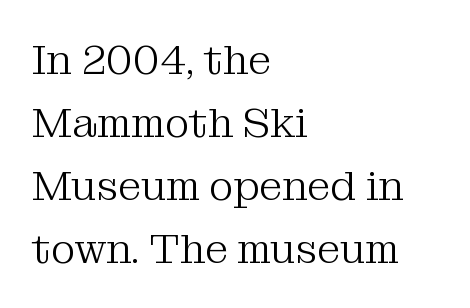
The image shows 42 px light serif type, upright; set left-aligned, normal line spacing (1.5x), normal letter spacing, not underlined; medium stroke contrast and a medium x-height.
